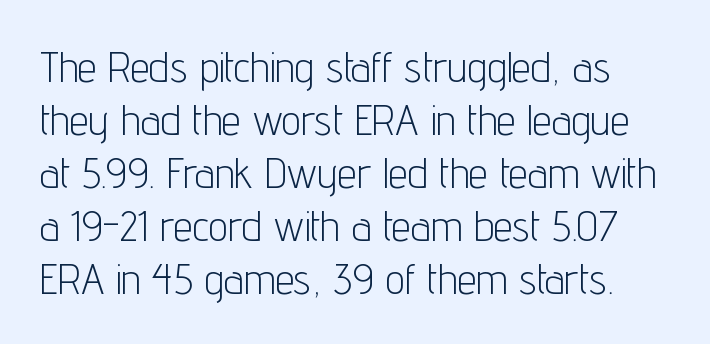
Look at the tracking — it's just the regular setting, nothing added. The letters stand straight up with perfectly vertical stems. Plain, unruled lines of type. A typesetter would label this face a sans.
